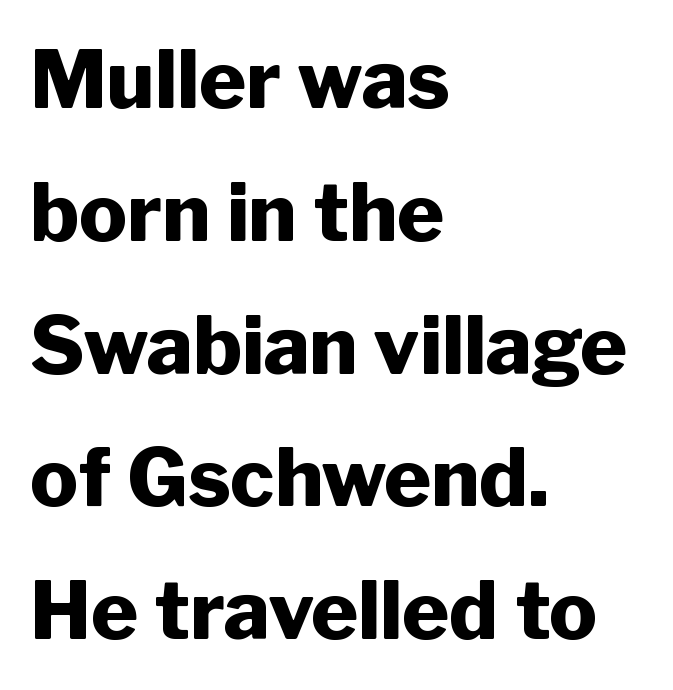
{"serif": "no", "italic": "no", "bold": "yes", "weight": "heavy", "width": "normal", "stroke_contrast": "low", "x_height": "medium", "monospaced": "no", "underline": "no", "align": "left", "line_spacing": "normal", "line_spacing_ratio": 1.66, "letter_spacing": "normal", "letter_spacing_em": 0.0, "glyph_px": 80}
